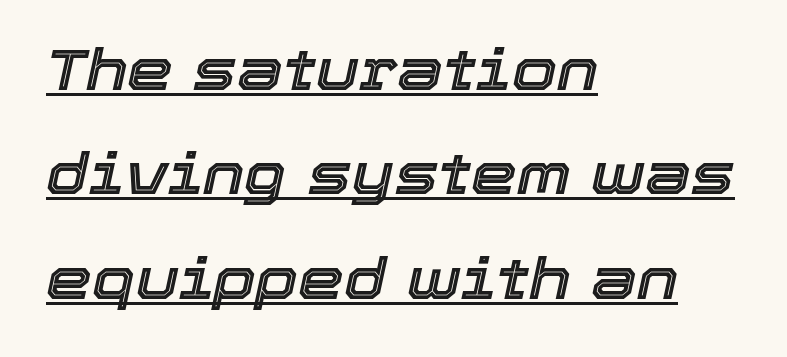
{"italic": "yes", "lean": "right", "slant_degrees": 12, "width": "normal", "x_height": "medium", "monospaced": "no", "underline": "yes", "align": "left", "line_spacing_ratio": 1.8, "letter_spacing": "normal", "letter_spacing_em": 0.0, "glyph_px": 58}
